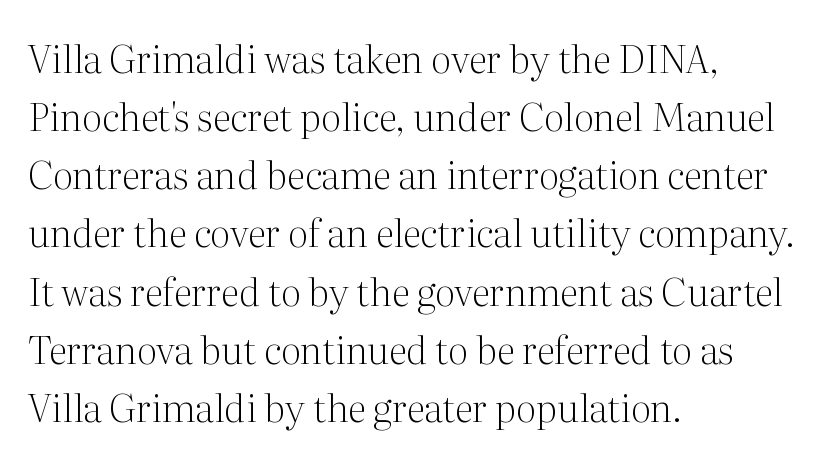
Q: Is the text bold? A: No.
Q: Is the text italic (slanted)? A: No, it is upright.
Q: Is the typeface a serif or a sans-serif typeface? A: Serif.
Q: Is the text underlined? A: No.
Q: How is the paragraph aligned? A: Left-aligned.
Q: Is the spacing between letters normal or unusually wide? A: Normal.
Q: Is the spacing between lines tight, normal or loose? A: Normal.
Q: Width (condensed, normal, or wide)? A: Normal.
Q: Stroke contrast? A: Medium.
Q: x-height? A: Medium.
Q: Monospaced? A: No.
